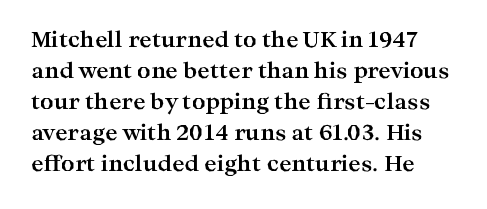
Each row of text sits above clean, open space. Designer's note — italics off, roman on. Letter spacing: default. Honestly, the row spacing looks completely unremarkable. Pretty heavy lettering here — definitely bold.
